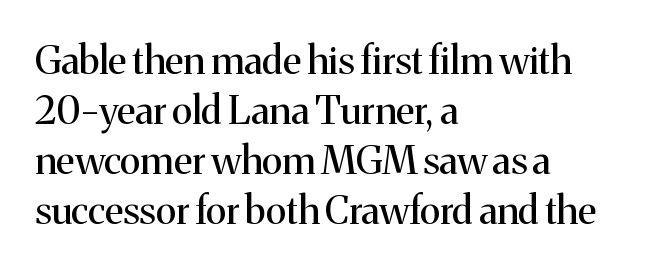
{"serif": "yes", "italic": "no", "bold": "no", "weight": "regular", "width": "normal", "stroke_contrast": "medium", "x_height": "medium", "monospaced": "no", "underline": "no", "align": "left", "line_spacing": "normal", "line_spacing_ratio": 1.28, "letter_spacing": "normal", "letter_spacing_em": 0.0, "glyph_px": 39}
